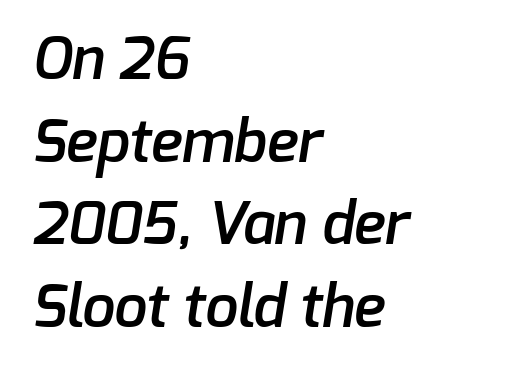
Q: Is the text bold? A: Semi-bold.
Q: Is the typeface a serif or a sans-serif typeface? A: Sans-serif.
Q: Is the text underlined? A: No.
Q: How is the paragraph aligned? A: Left-aligned.
Q: Is the spacing between letters normal or unusually wide? A: Normal.
Q: Is the spacing between lines tight, normal or loose? A: Normal.
Q: Width (condensed, normal, or wide)? A: Normal.
Q: Stroke contrast? A: Low.
Q: x-height? A: Medium.
Q: Monospaced? A: No.
